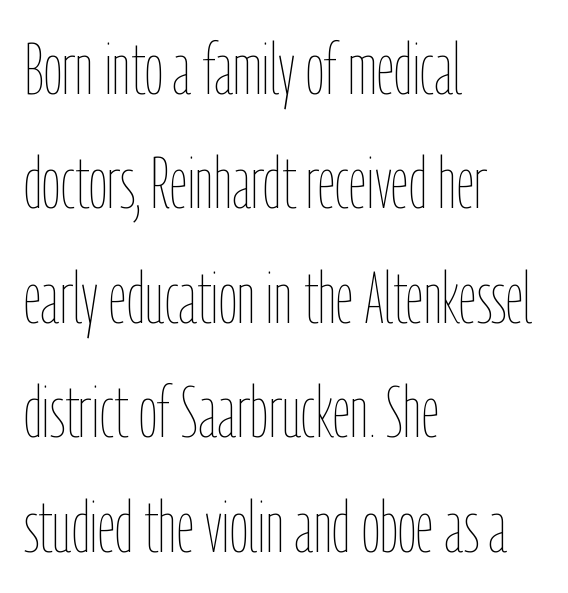
Weight: in the light-to-regular range. Posture: upright roman. These lines stack with their left ends in a neat column. The specimen omits any rule beneath the text block's lines. The passage shown has conventional tracking throughout. Proportional: the letters do not fall into vertical columns.
